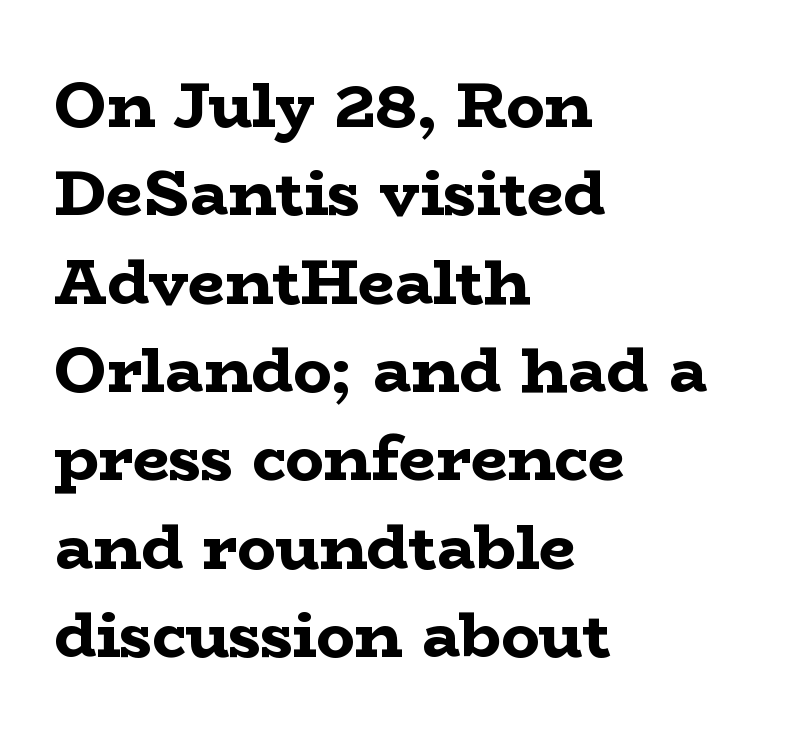
The image shows 64 px bold, wide serif type, upright; set left-aligned, normal line spacing (1.38x), normal letter spacing, not underlined; low stroke contrast and a medium x-height.
